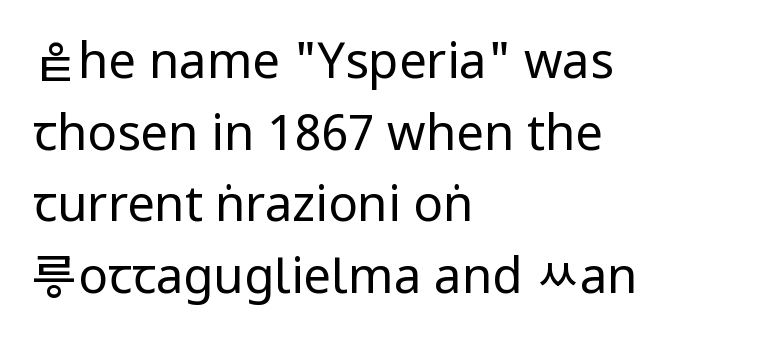
{"serif": "no", "italic": "no", "bold": "no", "weight": "regular", "width": "condensed", "stroke_contrast": "low", "x_height": "large", "monospaced": "no", "underline": "no", "align": "left", "line_spacing": "normal", "line_spacing_ratio": 1.46, "letter_spacing": "normal", "letter_spacing_em": 0.0, "glyph_px": 49}
